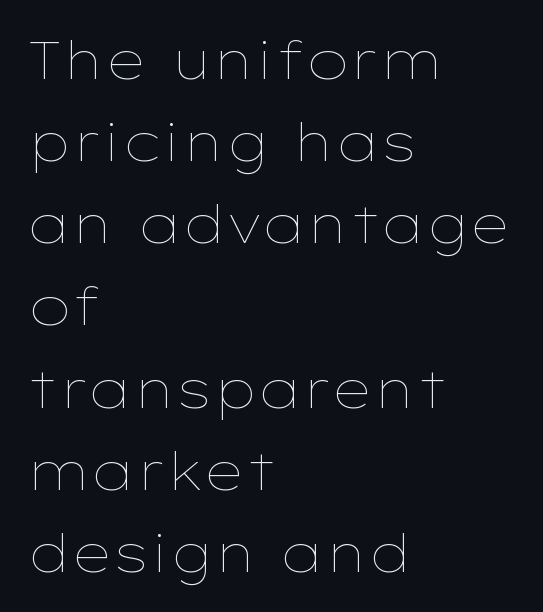
Compared with a centered layout, this one pins lines to the left instead. Does the lettering tilt? It doesn't — this is upright. The rendering keeps characters at their native spacing. How would I describe the line gaps? Plain and ordinary. On a weight scale, this lands at 450 or below.
